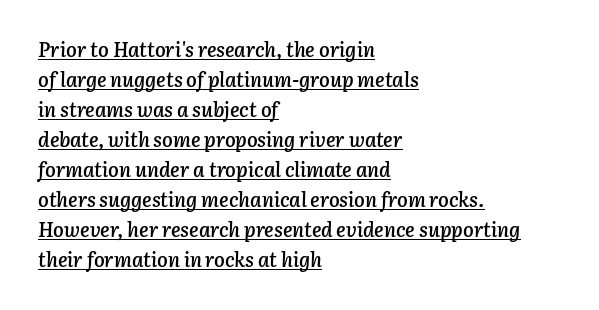
Q: Is the text bold? A: Semi-bold.
Q: Is the text italic (slanted)? A: Yes, it leans right by about 3 degrees.
Q: Is the text underlined? A: Yes.
Q: How is the paragraph aligned? A: Left-aligned.
Q: Is the spacing between letters normal or unusually wide? A: Normal.
Q: Is the spacing between lines tight, normal or loose? A: Normal.
